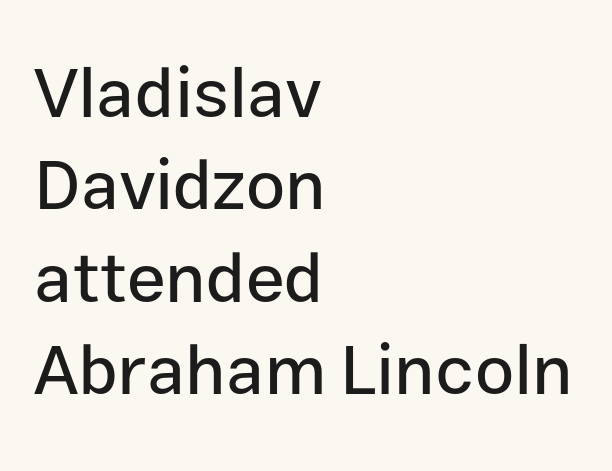
Q: Is the text italic (slanted)? A: No, it is upright.
Q: Is the typeface a serif or a sans-serif typeface? A: Sans-serif.
Q: Is the text underlined? A: No.
Q: How is the paragraph aligned? A: Left-aligned.
Q: Is the spacing between letters normal or unusually wide? A: Normal.
Q: Is the spacing between lines tight, normal or loose? A: Normal.
Q: Width (condensed, normal, or wide)? A: Normal.
Q: Stroke contrast? A: Low.
Q: x-height? A: Medium.
Q: Monospaced? A: No.
